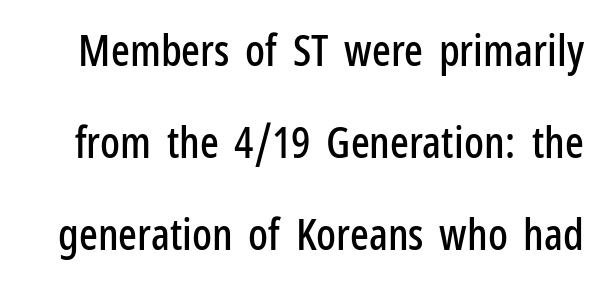
{"serif": "no", "italic": "no", "width": "condensed", "stroke_contrast": "low", "x_height": "medium", "monospaced": "no", "underline": "no", "line_spacing": "loose", "line_spacing_ratio": 2.09, "letter_spacing": "normal", "letter_spacing_em": 0.0, "glyph_px": 44}
